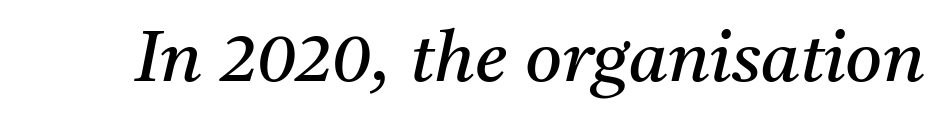
The image shows 71 px regular-weight serif type, italic (leaning right); set normal letter spacing, not underlined; medium stroke contrast and a medium x-height.
